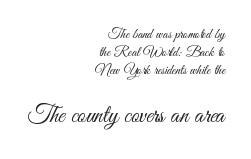
{"bold": "no", "underline": "no", "align": "right", "line_spacing": "normal", "line_spacing_ratio": 1.28, "letter_spacing": "normal", "letter_spacing_em": 0.0, "larger_block": "second", "size_ratio": 1.79, "glyph_px": 25}
